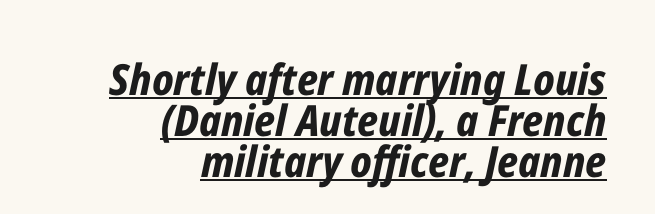
{"italic": "yes", "lean": "right", "slant_degrees": 12, "bold": "yes", "weight": "bold", "width": "condensed", "stroke_contrast": "low", "x_height": "medium", "monospaced": "no", "underline": "yes", "align": "right", "line_spacing": "tight", "line_spacing_ratio": 0.95, "letter_spacing": "normal", "letter_spacing_em": 0.0, "glyph_px": 43}
